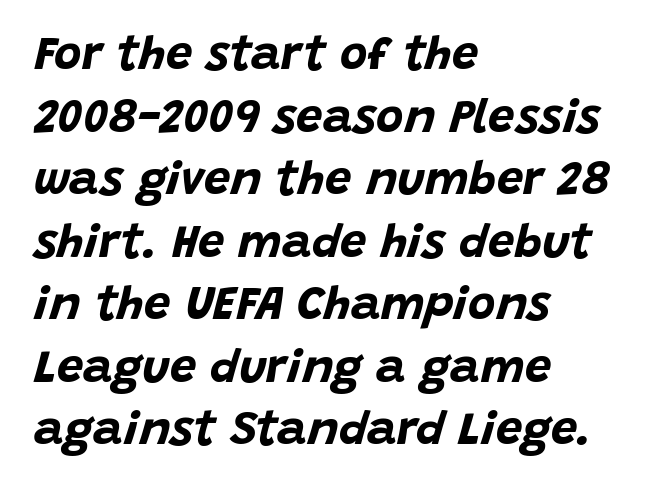
{"italic": "yes", "lean": "right", "slant_degrees": 15, "bold": "yes", "weight": "bold", "width": "normal", "stroke_contrast": "low", "x_height": "large", "monospaced": "no", "underline": "no", "align": "left", "line_spacing": "normal", "line_spacing_ratio": 1.33, "letter_spacing": "normal", "letter_spacing_em": 0.0, "glyph_px": 47}
